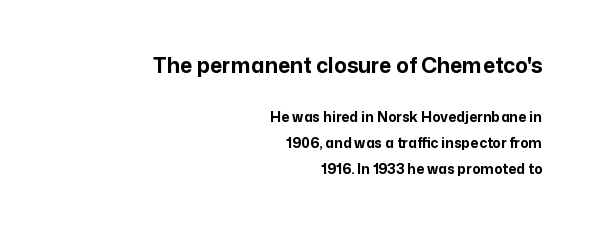
Block one is the big one; block two sits smaller underneath. Characters remain perfectly vertical along every line. These lines stack with their right ends in a neat column. A clean baseline with only descenders dipping below it. The horizontal fit of the characters is conventional and even.
